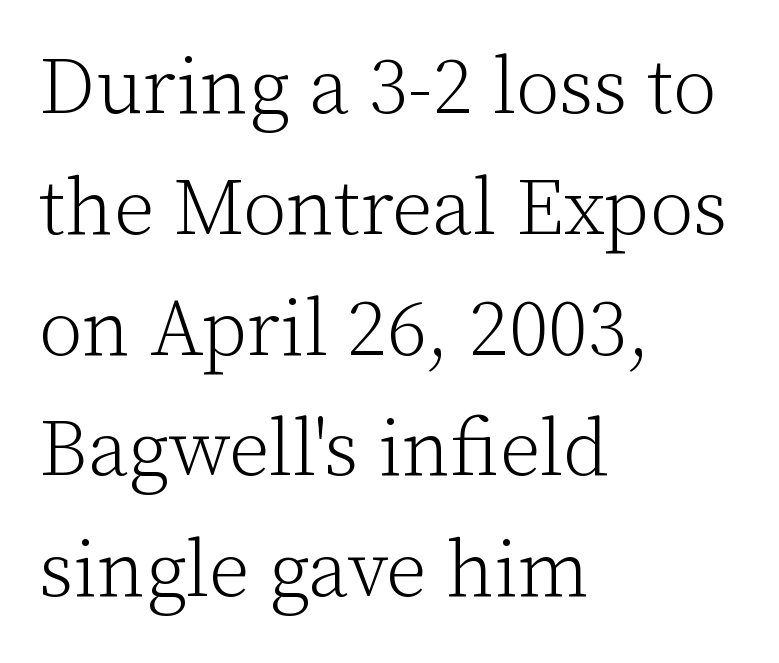
Ink coverage per letter is moderate at most. These lines sit exactly where default settings would place them. Ordinary non-slanted type is in use. No word sits above an underline. The horizontal fit of the characters is conventional and even. Teacher's note: observe the even left margin — that is flush-left alignment.
